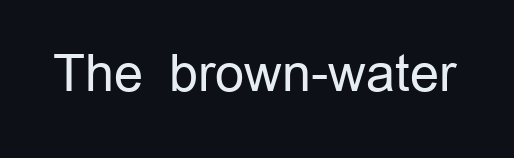
The image shows 51 px regular-weight sans-serif type, upright; set normal letter spacing, not underlined; low stroke contrast and a medium x-height.
